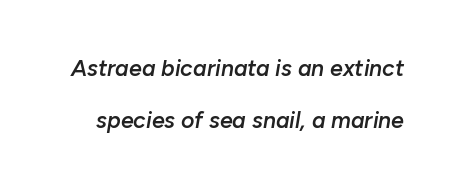
The words here are not underlined. Is the type bold? Partly — it's a semibold, heavier than regular but not fully bold. The typography opts for an oblique posture over an upright one. Compared with typical body copy, the letter spacing here is the same. Horizontal bands of white between lines are thick stripes.
